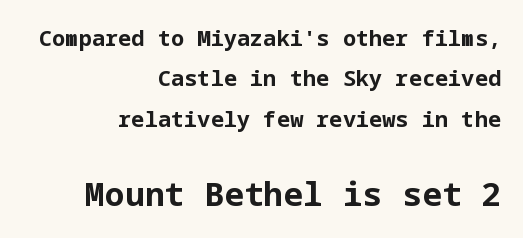
Q: Is the text bold? A: Yes.
Q: Is the text italic (slanted)? A: No, it is upright.
Q: Is the typeface a serif or a sans-serif typeface? A: Sans-serif.
Q: Is the text underlined? A: No.
Q: How is the paragraph aligned? A: Right-aligned.
Q: Is the spacing between letters normal or unusually wide? A: Normal.
Q: Which block of text is set in a larger size, the first (top) or the second (bottom)? A: The second (bottom) one.
Q: Width (condensed, normal, or wide)? A: Normal.
Q: Stroke contrast? A: Low.
Q: x-height? A: Medium.
